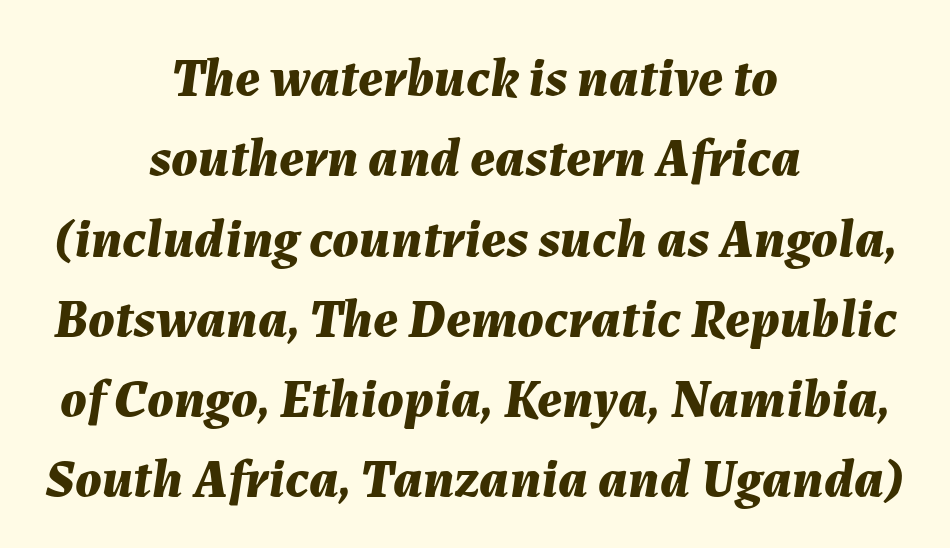
The image shows 55 px bold type, italic (leaning right); set centered, normal line spacing (1.46x), normal letter spacing, not underlined; medium stroke contrast and a medium x-height.
